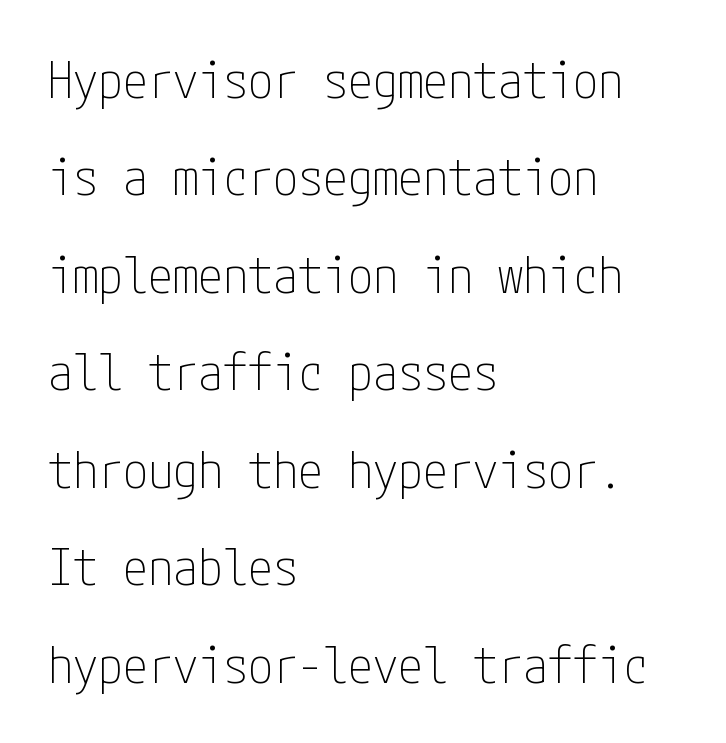
The font's upright variant was chosen for this text. You could call the tracking neutral — neither tight nor loose. A clean baseline with only descenders dipping below it. Stems and bowls with no extra thickness — not bold. If you measured baseline to baseline, you'd find a long distance.
